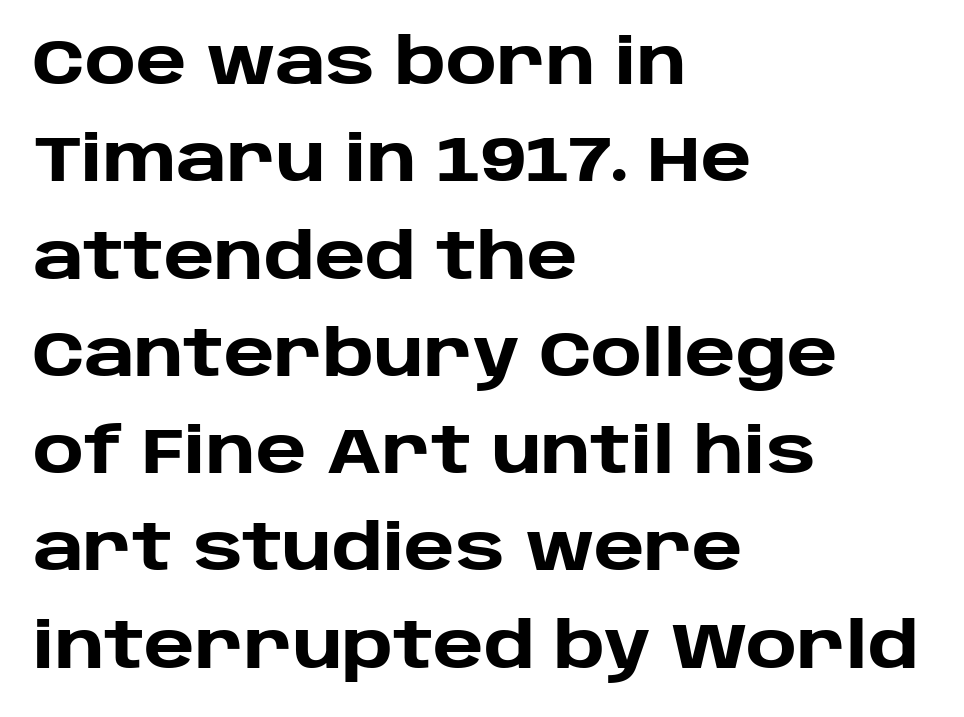
Q: Is the text bold? A: Yes.
Q: Is the text italic (slanted)? A: No, it is upright.
Q: Is the typeface a serif or a sans-serif typeface? A: Sans-serif.
Q: Is the text underlined? A: No.
Q: How is the paragraph aligned? A: Left-aligned.
Q: Is the spacing between letters normal or unusually wide? A: Normal.
Q: Is the spacing between lines tight, normal or loose? A: Normal.
Q: Width (condensed, normal, or wide)? A: Normal.
Q: Stroke contrast? A: Low.
Q: x-height? A: Large.
Q: Monospaced? A: No.
